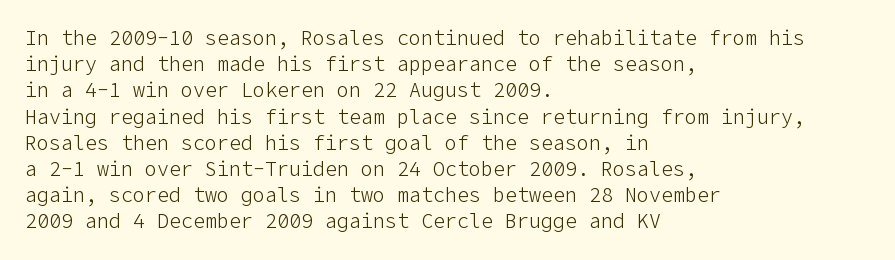
No chunkiness to these letters — they're not bold. Alignment: flush left. Do the letters lean? They stand straight. Horizontal bands of white between lines are of average thickness. Has an underline been added? It has not. Is the letter spacing exaggerated? No — it looks like the ordinary default.
